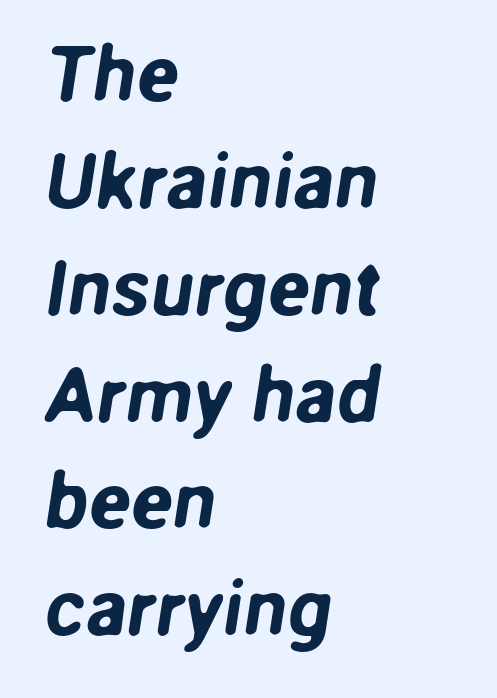
The image shows 78 px sans-serif type; set left-aligned, normal line spacing (1.37x), normal letter spacing, not underlined; low stroke contrast and a medium x-height.
